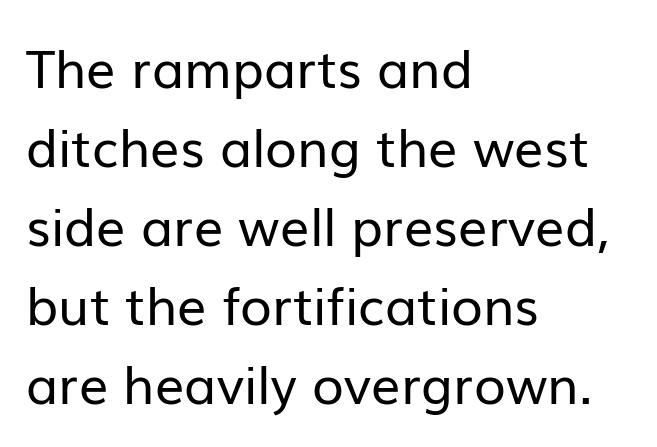
Q: Is the text bold? A: No.
Q: Is the text italic (slanted)? A: No, it is upright.
Q: Is the typeface a serif or a sans-serif typeface? A: Sans-serif.
Q: Is the text underlined? A: No.
Q: How is the paragraph aligned? A: Left-aligned.
Q: Is the spacing between letters normal or unusually wide? A: Normal.
Q: Is the spacing between lines tight, normal or loose? A: Normal.
Q: Width (condensed, normal, or wide)? A: Normal.
Q: Stroke contrast? A: Low.
Q: x-height? A: Medium.
Q: Monospaced? A: No.
